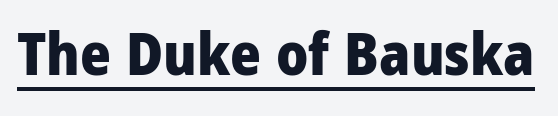
{"serif": "no", "italic": "no", "bold": "yes", "weight": "heavy", "width": "condensed", "stroke_contrast": "low", "x_height": "large", "monospaced": "no", "underline": "yes", "letter_spacing": "normal", "letter_spacing_em": 0.0, "glyph_px": 59}
